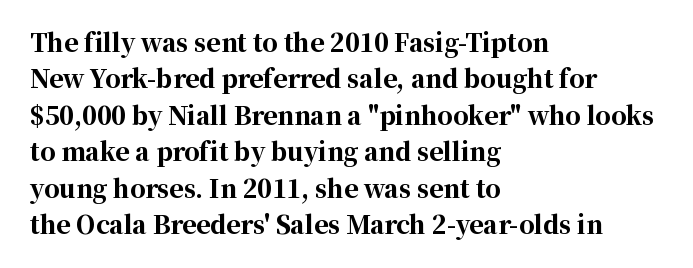
The designer left line spacing at the default. The horizontal fit of the characters is conventional and even. The specimen reads as upright at a glance. The passage shown is not underscored anywhere. The letters are bold, with thick, heavy strokes.
